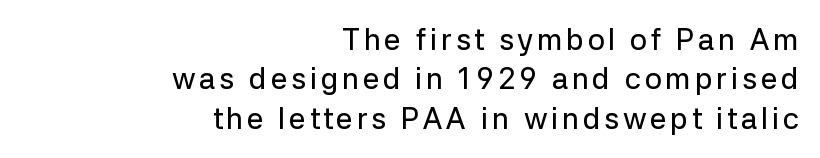
Horizontally, the lines are justified to the trailing edge only. The typeface chosen for these lines omits serifs. Spacing verdict: proportional, widths tailored to each character. Anything drawn beneath the words? Only blank space.
